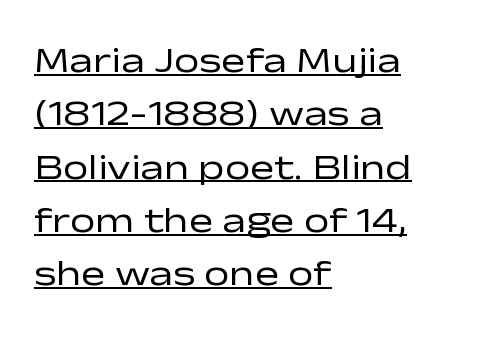
Q: Is the text bold? A: No.
Q: Is the text italic (slanted)? A: No, it is upright.
Q: Is the typeface a serif or a sans-serif typeface? A: Sans-serif.
Q: Is the text underlined? A: Yes.
Q: How is the paragraph aligned? A: Left-aligned.
Q: Is the spacing between letters normal or unusually wide? A: Normal.
Q: Is the spacing between lines tight, normal or loose? A: Normal.
Q: Width (condensed, normal, or wide)? A: Wide.
Q: Stroke contrast? A: Low.
Q: x-height? A: Medium.
Q: Monospaced? A: No.
